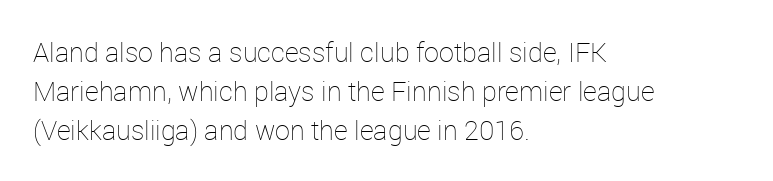
The image shows 27 px text type, upright; set left-aligned, normal line spacing (1.44x), normal letter spacing, not underlined.
